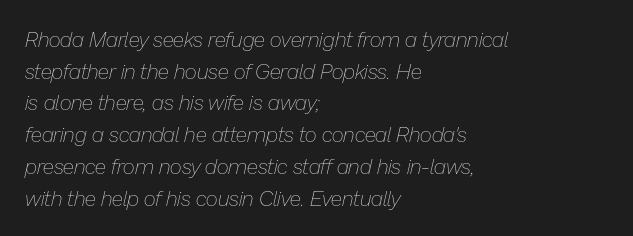
These lines sit exactly where default settings would place them. A typesetter would mark this as italic. All the whitespace from short lines collects on the right. This is not heavy type; no bold has been used. Bare-footed words on every line.
